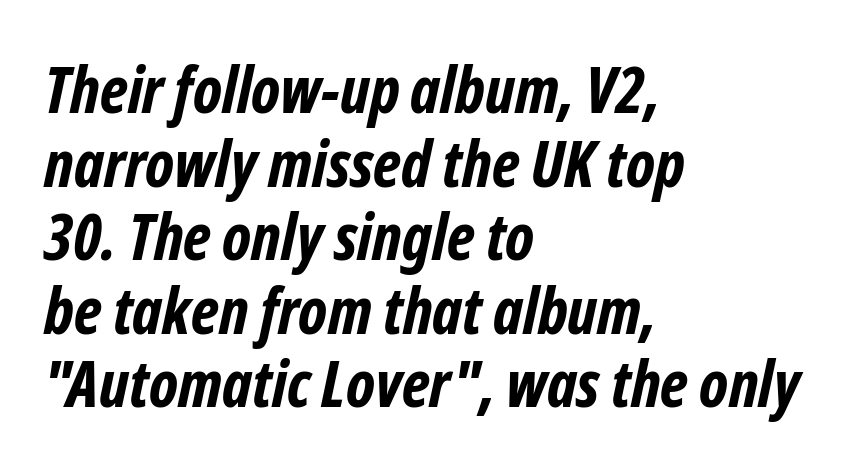
The image shows 64 px bold, condensed sans-serif type; set left-aligned, tight line spacing (1.15x), normal letter spacing, not underlined; low stroke contrast and a medium x-height.
